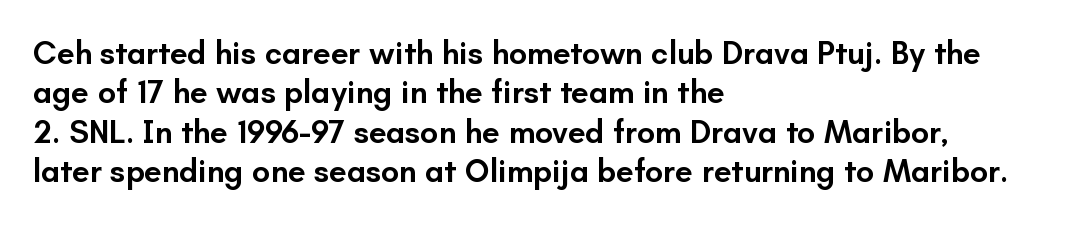
{"serif": "no", "italic": "no", "bold": "semi", "weight": "semibold", "width": "normal", "stroke_contrast": "low", "x_height": "small", "monospaced": "no", "underline": "no", "align": "left", "line_spacing_ratio": 1.23, "letter_spacing": "normal", "letter_spacing_em": 0.0, "glyph_px": 32}
